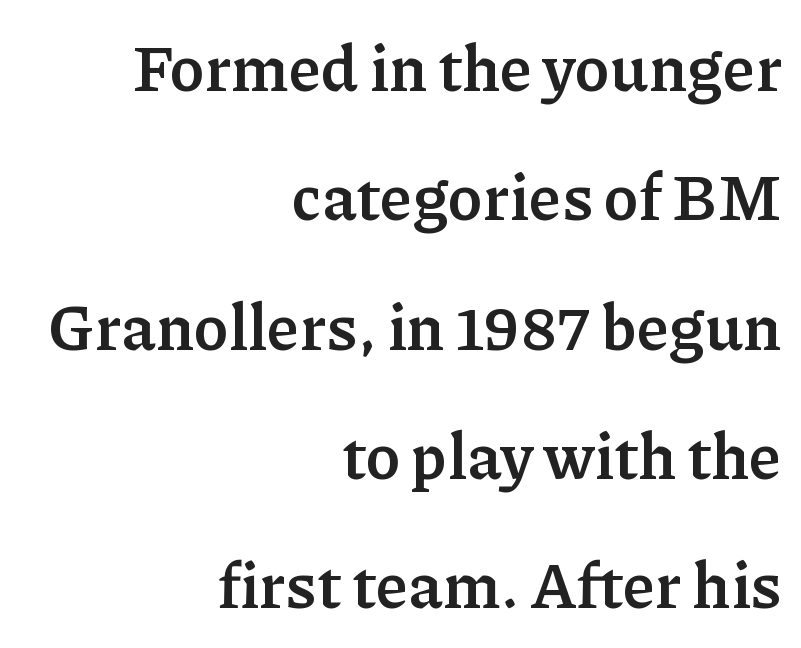
{"serif": "yes", "italic": "no", "bold": "yes", "weight": "semibold", "width": "normal", "stroke_contrast": "low", "x_height": "medium", "monospaced": "no", "underline": "no", "align": "right", "line_spacing": "loose", "line_spacing_ratio": 2.02, "letter_spacing": "normal", "letter_spacing_em": 0.0, "glyph_px": 64}
